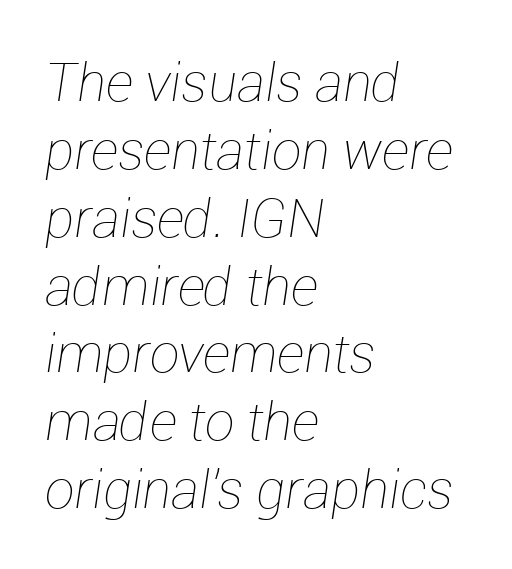
Q: Is the text bold? A: No.
Q: Is the text italic (slanted)? A: Yes, it leans right by about 12 degrees.
Q: Is the text underlined? A: No.
Q: How is the paragraph aligned? A: Left-aligned.
Q: Is the spacing between letters normal or unusually wide? A: Normal.
Q: Is the spacing between lines tight, normal or loose? A: Normal.
Q: Width (condensed, normal, or wide)? A: Normal.
Q: Stroke contrast? A: Low.
Q: x-height? A: Medium.
Q: Monospaced? A: No.
